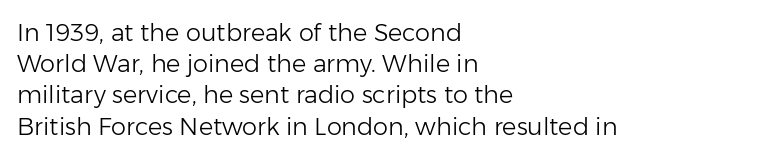
Q: Is the text bold? A: No.
Q: Is the text italic (slanted)? A: No, it is upright.
Q: Is the text underlined? A: No.
Q: How is the paragraph aligned? A: Left-aligned.
Q: Is the spacing between letters normal or unusually wide? A: Normal.
Q: Is the spacing between lines tight, normal or loose? A: Normal.
